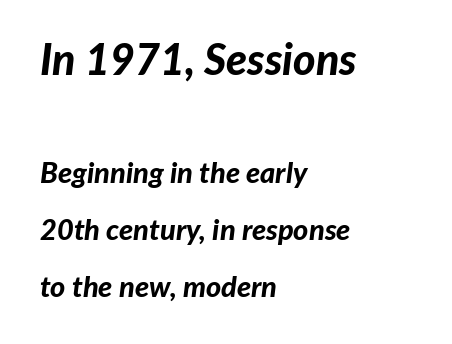
Descender tails drop into unmarked territory. Which chunk is bigger? The first one — the top block dwarfs the bottom. A dark, heavy texture on the line: the type is bold. The passage is arranged the way most books set body copy — flush left. Do the characters align in a grid? No, the font is proportional.
